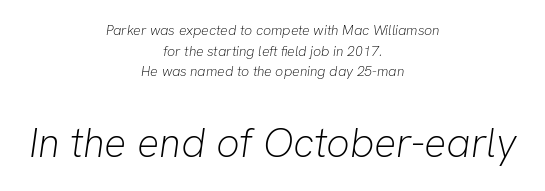
Q: Is the text bold? A: No.
Q: Is the text italic (slanted)? A: Yes, it leans right by about 8 degrees.
Q: Is the text underlined? A: No.
Q: How is the paragraph aligned? A: Centered.
Q: Is the spacing between letters normal or unusually wide? A: Normal.
Q: Is the spacing between lines tight, normal or loose? A: Normal.
Q: Which block of text is set in a larger size, the first (top) or the second (bottom)? A: The second (bottom) one.
Q: Width (condensed, normal, or wide)? A: Normal.
Q: Stroke contrast? A: Low.
Q: x-height? A: Medium.
Q: Monospaced? A: No.
